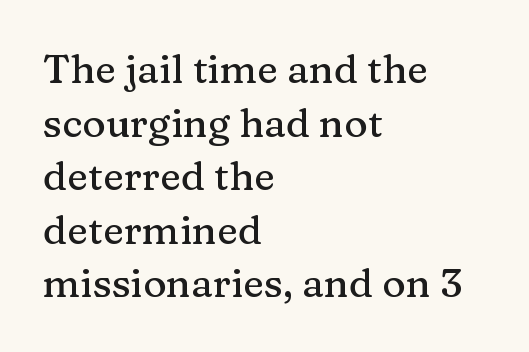
{"serif": "yes", "italic": "no", "width": "normal", "stroke_contrast": "medium", "x_height": "medium", "monospaced": "no", "underline": "no", "align": "left", "line_spacing": "normal", "line_spacing_ratio": 1.34, "letter_spacing": "normal", "letter_spacing_em": 0.0, "glyph_px": 40}
